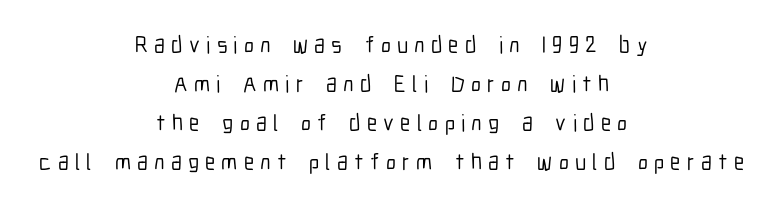
Q: Is the text italic (slanted)? A: No, it is upright.
Q: Is the text underlined? A: No.
Q: How is the paragraph aligned? A: Centered.
Q: Is the spacing between letters normal or unusually wide? A: Unusually wide.
Q: Is the spacing between lines tight, normal or loose? A: Normal.
